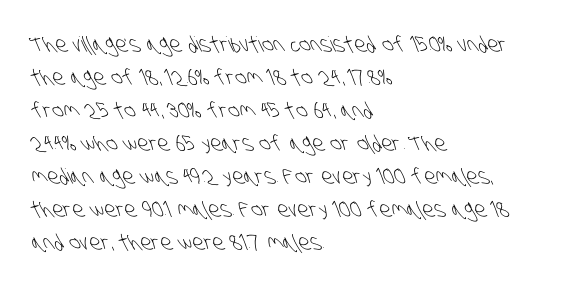
The image shows 21 px text type; set left-aligned, normal line spacing (1.57x), normal letter spacing, not underlined.
